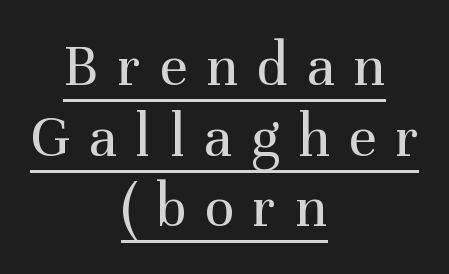
Quick note: not italic, upright. This sample uses expanded letter spacing, leaving extra air between glyphs. Underlined type. This sample has the flowing, uneven cadence of proportional lettering.
